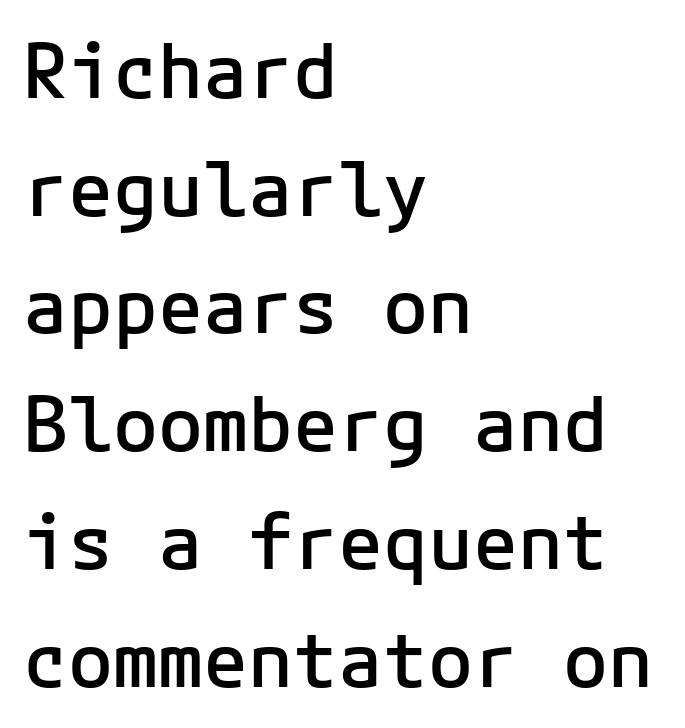
{"serif": "no", "italic": "no", "bold": "semi", "weight": "semibold", "width": "normal", "stroke_contrast": "low", "x_height": "medium", "underline": "no", "align": "left", "line_spacing": "normal", "line_spacing_ratio": 1.57, "letter_spacing": "normal", "letter_spacing_em": 0.0, "glyph_px": 75}
